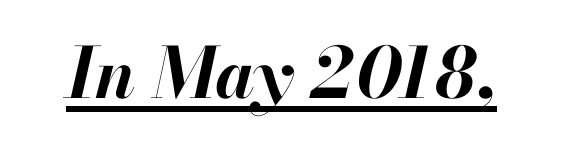
The image shows 70 px bold type, italic (leaning right); set normal letter spacing, underlined; high stroke contrast and a small x-height.
